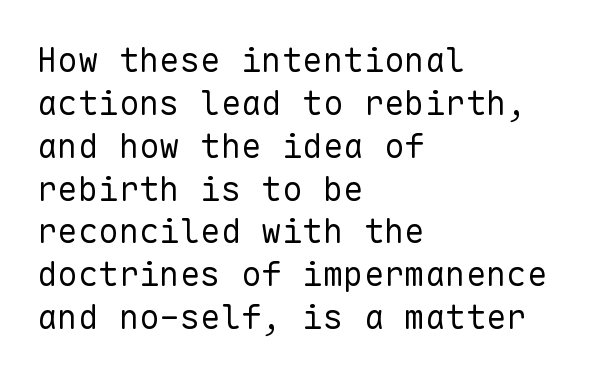
Whoever set this chose a conventional vertical rhythm. Every character sits straight up, as roman type does. Students, note that the glyphs here touch the page at normal intervals. I'd call this a sans setting — the letters go barefoot.
